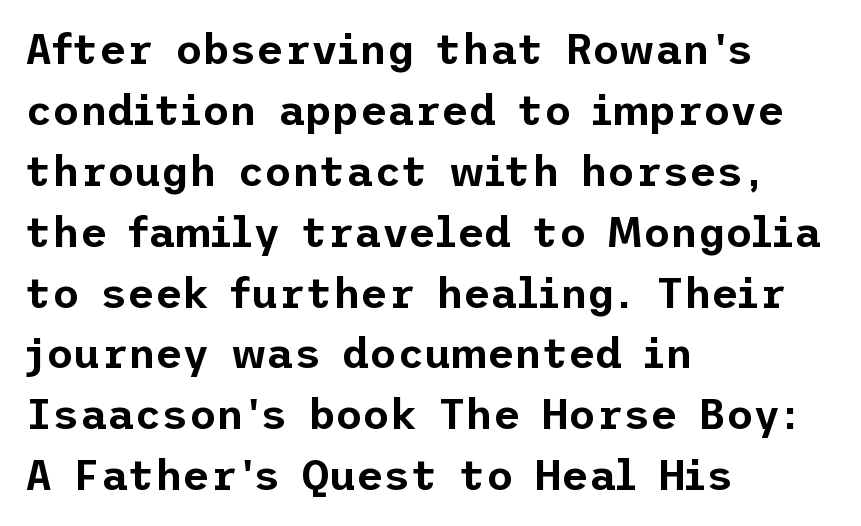
Q: Is the text italic (slanted)? A: No, it is upright.
Q: Is the typeface a serif or a sans-serif typeface? A: Sans-serif.
Q: Is the text underlined? A: No.
Q: How is the paragraph aligned? A: Left-aligned.
Q: Is the spacing between letters normal or unusually wide? A: Normal.
Q: Is the spacing between lines tight, normal or loose? A: Normal.
Q: Width (condensed, normal, or wide)? A: Normal.
Q: Stroke contrast? A: Low.
Q: x-height? A: Medium.
